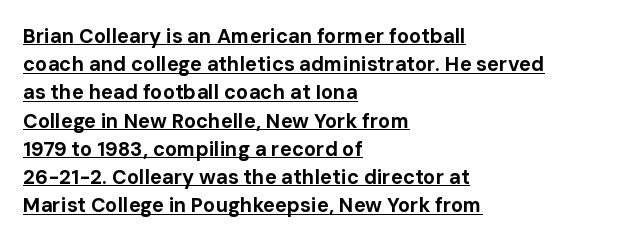
The image shows 20 px bold type, upright; set left-aligned, normal line spacing (1.41x), normal letter spacing, underlined.
